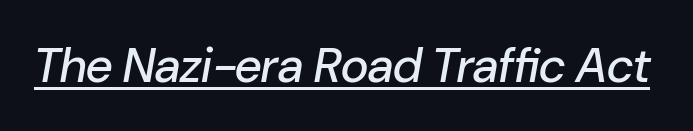
Q: Is the text italic (slanted)? A: Yes, it leans right by about 10 degrees.
Q: Is the text underlined? A: Yes.
Q: Is the spacing between letters normal or unusually wide? A: Normal.
Q: Width (condensed, normal, or wide)? A: Normal.
Q: Stroke contrast? A: Low.
Q: x-height? A: Medium.
Q: Monospaced? A: No.
